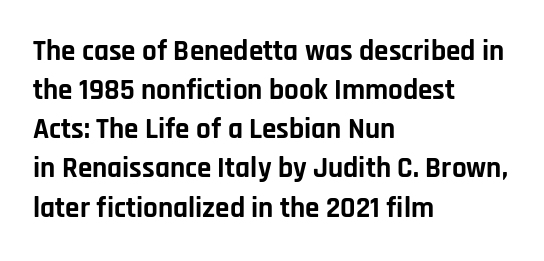
The image shows 29 px bold sans-serif type, upright; set left-aligned, normal line spacing (1.35x), normal letter spacing, not underlined; low stroke contrast and a large x-height.
